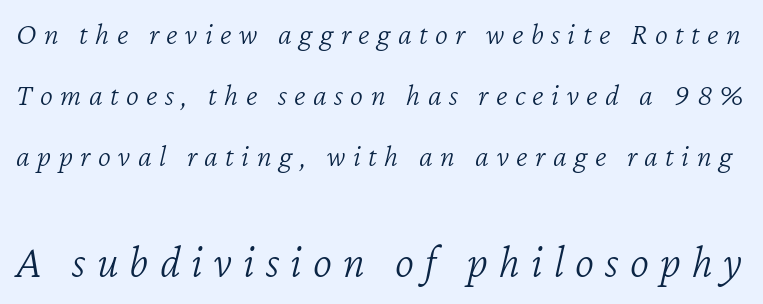
The weight would be labelled regular, book, light, or lighter still. Regarding leading, the lines here are spaced well apart. The letters are spread apart with noticeably loose tracking. Is the lower block the larger one? Yes — the lower block carries the bigger type. The string is rendered with underlining switched off.
